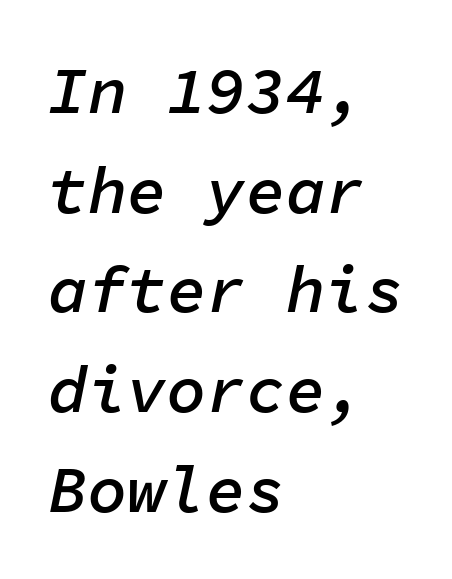
Honestly, there is no underline to notice here at all. Notice the strokes are somewhat thickened but not fully heavy: this is a semibold. Spacing verdict: monospaced, one width for all characters. Reading down the column, the eye jumps a familiar distance to each next line. Style check: oblique. Between one letter and the next there's only the usual sliver of space.
